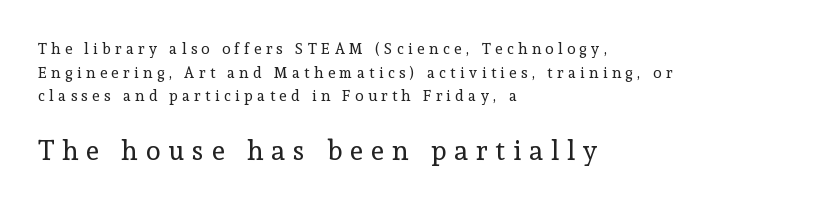
The characters are drawn with everyday or finer stroke widths. One glance says typical: line gaps are just what's usual. The passage shown has open, widely tracked lettering throughout. Designer's note — italics off, roman on. Any mark beneath the type? The region is blank.
